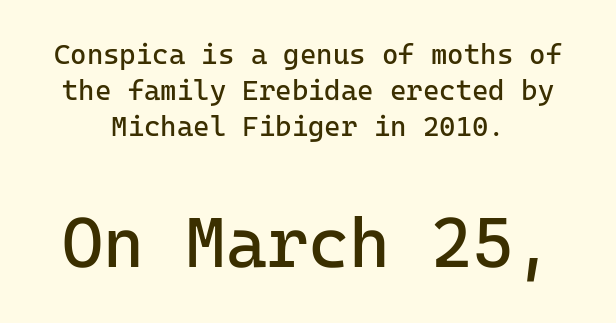
{"serif": "no", "italic": "no", "bold": "no", "weight": "regular", "width": "normal", "stroke_contrast": "low", "x_height": "medium", "monospaced": "yes", "underline": "no", "align": "center", "line_spacing": "normal", "line_spacing_ratio": 1.29, "letter_spacing": "normal", "letter_spacing_em": 0.0, "larger_block": "second", "size_ratio": 2.5, "glyph_px": 70}
